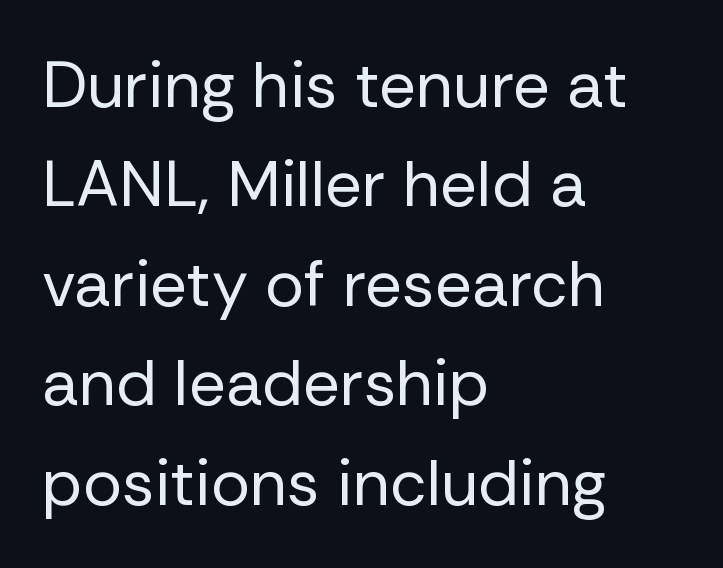
{"serif": "no", "italic": "no", "bold": "no", "weight": "regular", "width": "normal", "stroke_contrast": "low", "x_height": "medium", "monospaced": "no", "underline": "no", "align": "left", "line_spacing": "normal", "line_spacing_ratio": 1.53, "letter_spacing": "normal", "letter_spacing_em": 0.0, "glyph_px": 65}
